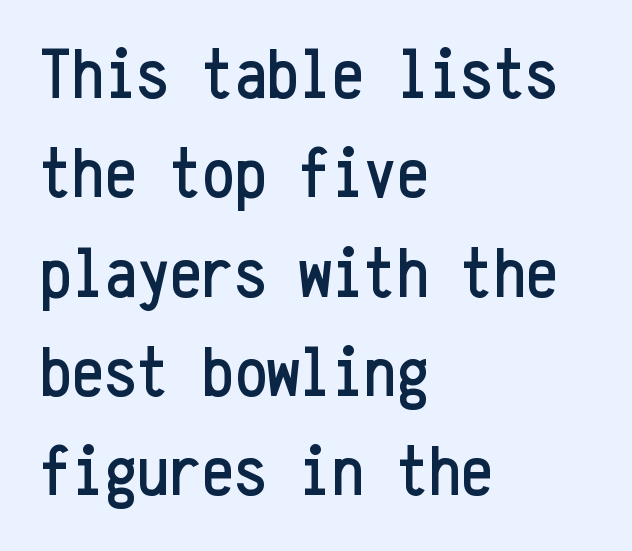
{"serif": "no", "italic": "no", "width": "condensed", "stroke_contrast": "low", "x_height": "medium", "monospaced": "yes", "underline": "no", "align": "left", "line_spacing": "normal", "line_spacing_ratio": 1.38, "letter_spacing": "normal", "letter_spacing_em": 0.0, "glyph_px": 72}
